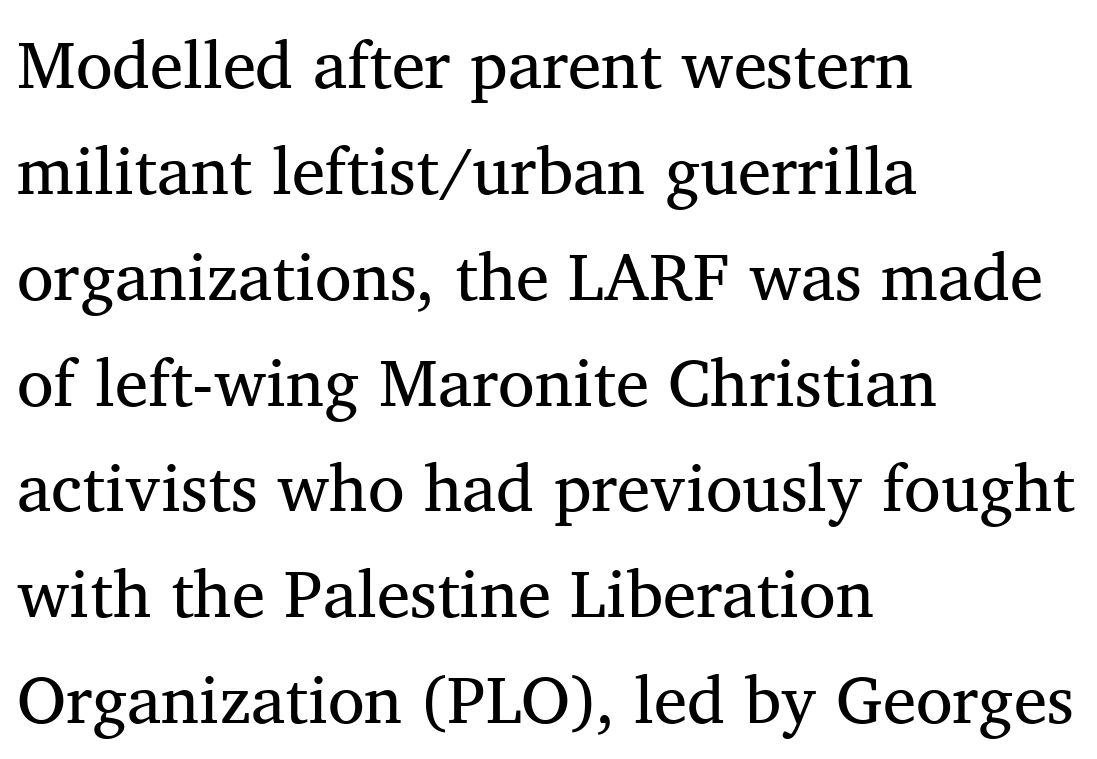
The image shows 67 px regular-weight serif type, upright; set left-aligned, normal line spacing (1.58x), normal letter spacing, not underlined; medium stroke contrast and a medium x-height.
